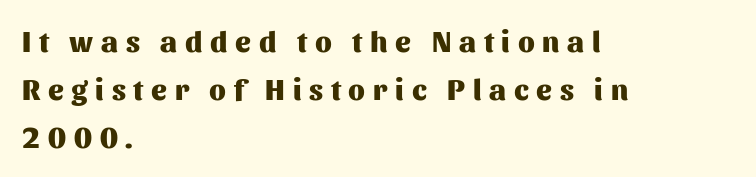
{"serif": "no", "italic": "no", "bold": "yes", "weight": "heavy", "width": "normal", "stroke_contrast": "medium", "x_height": "medium", "monospaced": "no", "underline": "no", "align": "left", "line_spacing": "normal", "line_spacing_ratio": 1.66, "letter_spacing": "wide", "letter_spacing_em": 0.27, "glyph_px": 29}
